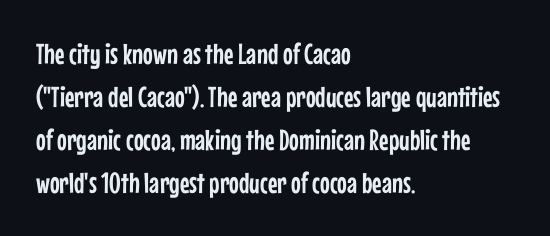
The image shows 29 px condensed sans-serif type, upright; set left-aligned, normal line spacing (1.48x), normal letter spacing, not underlined; low stroke contrast and a medium x-height.
